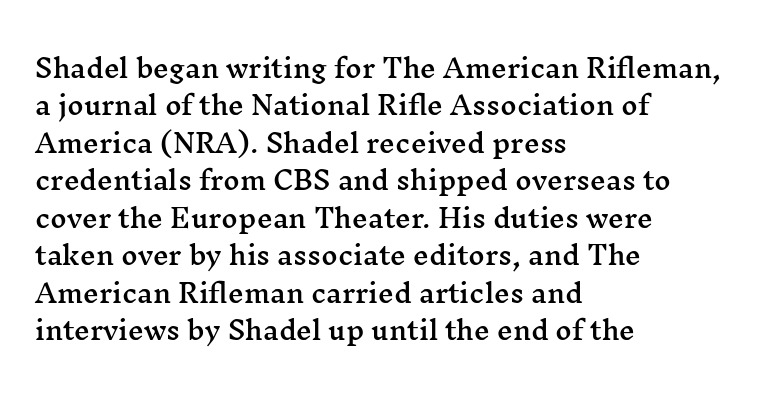
The image shows 25 px text type, upright; set left-aligned, normal line spacing (1.5x), normal letter spacing, not underlined.
